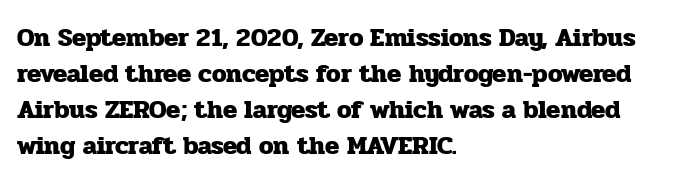
{"italic": "no", "bold": "yes", "underline": "no", "align": "left", "line_spacing": "normal", "line_spacing_ratio": 1.39, "letter_spacing": "normal", "letter_spacing_em": 0.0, "glyph_px": 26}
